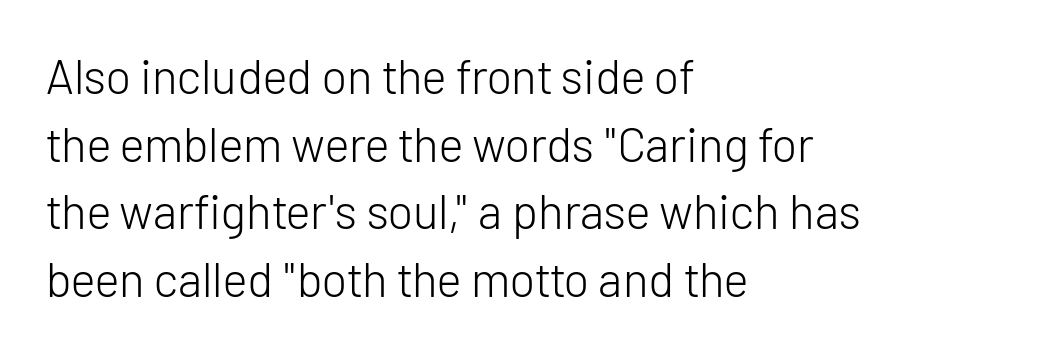
The image shows 48 px light sans-serif type, upright; set left-aligned, normal line spacing (1.41x), normal letter spacing, not underlined; low stroke contrast and a medium x-height.
